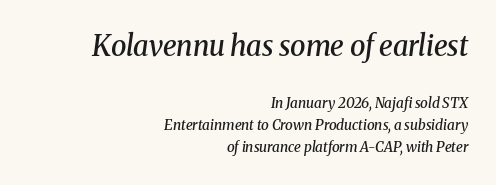
The image shows 28 px semibold serif type, italic (leaning right); set right-aligned, normal line spacing (1.57x), normal letter spacing, not underlined; the first (top) block is 2.0x larger; medium stroke contrast and a medium x-height.
